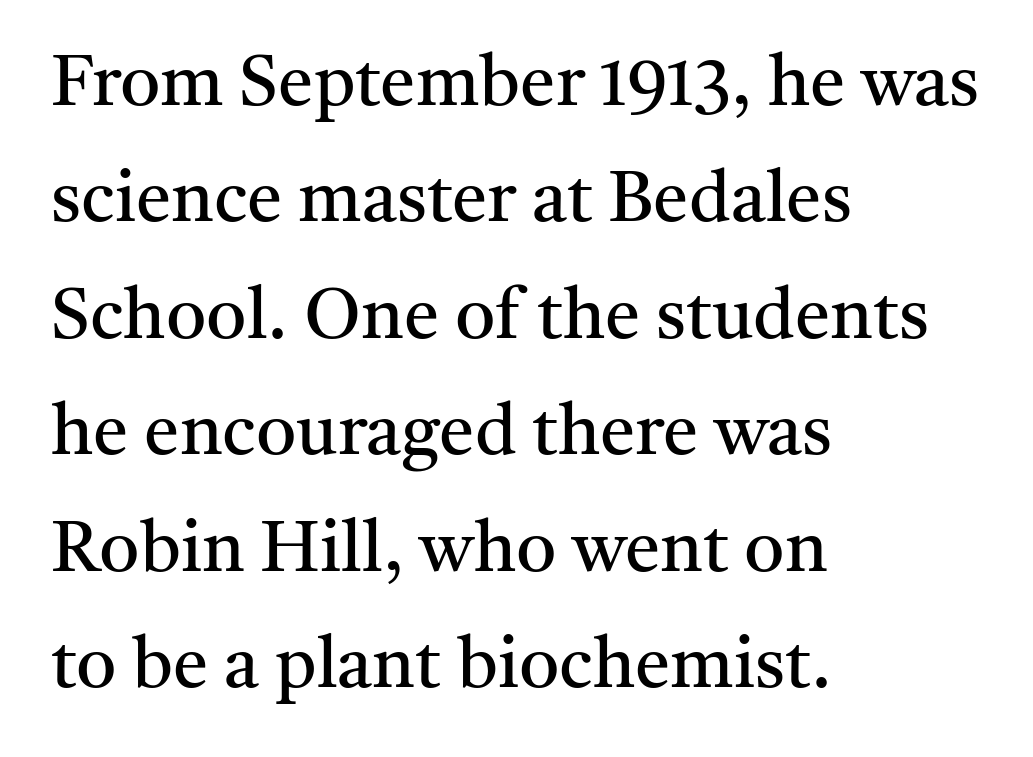
The image shows 71 px regular-weight serif type, upright; set left-aligned, normal line spacing (1.64x), normal letter spacing, not underlined; medium stroke contrast and a medium x-height.
